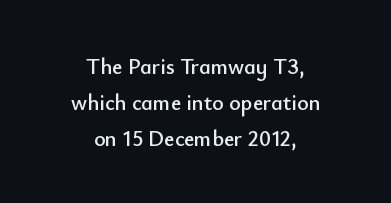
{"italic": "no", "underline": "no", "align": "center", "line_spacing": "normal", "line_spacing_ratio": 1.63, "letter_spacing": "normal", "letter_spacing_em": 0.0, "glyph_px": 22}
